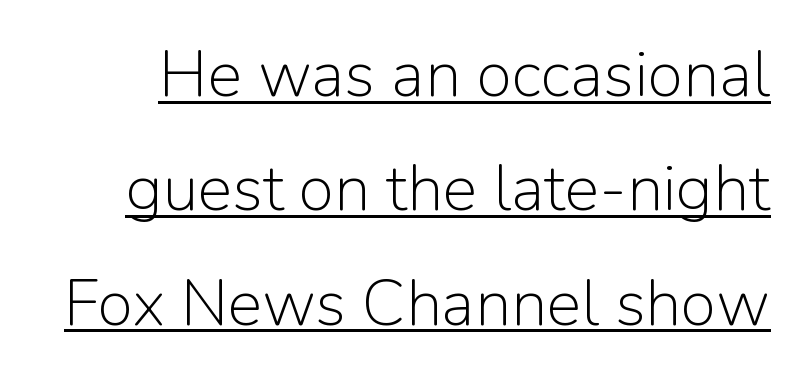
Q: Is the text bold? A: No.
Q: Is the text italic (slanted)? A: No, it is upright.
Q: Is the typeface a serif or a sans-serif typeface? A: Sans-serif.
Q: Is the text underlined? A: Yes.
Q: Is the spacing between letters normal or unusually wide? A: Normal.
Q: Width (condensed, normal, or wide)? A: Normal.
Q: Stroke contrast? A: Low.
Q: x-height? A: Medium.
Q: Monospaced? A: No.
